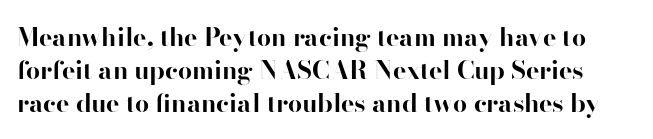
Line spacing here is normal. Posture: vertical. The letters are bold, with thick, heavy strokes. Tracking here is standard; glyphs follow each other at the usual distance. A clean baseline with only descenders dipping below it.
